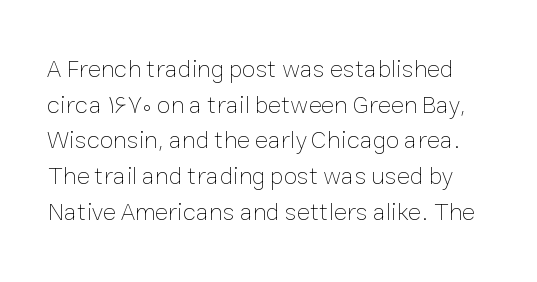
Q: Is the text bold? A: No.
Q: Is the text italic (slanted)? A: No, it is upright.
Q: Is the text underlined? A: No.
Q: Is the spacing between letters normal or unusually wide? A: Normal.
Q: Is the spacing between lines tight, normal or loose? A: Normal.
